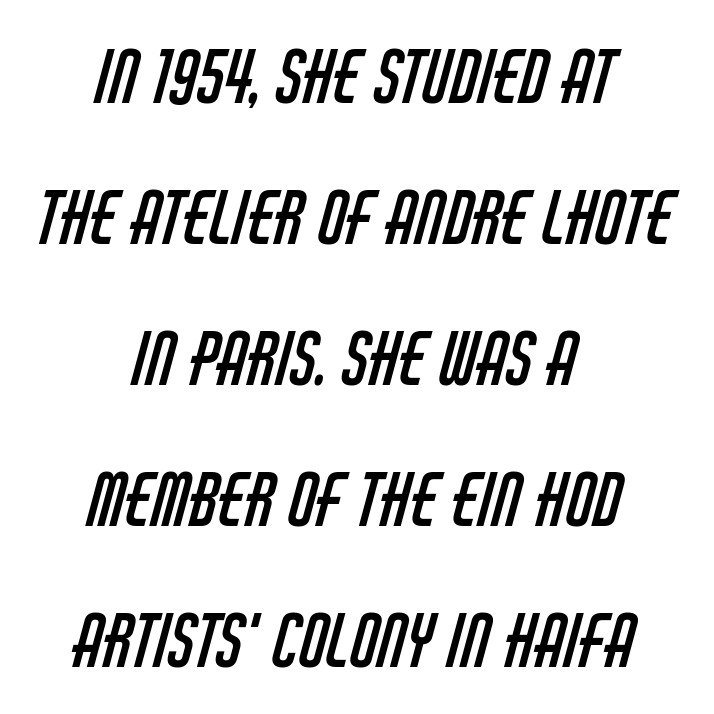
This is not heavy type; no bold has been used. Does the copy run flush right? No — it is centered line by line. Note: no serifs on the glyphs. Each letter keeps its own natural width here, so spacing adapts to shape. The space beneath each line is pristine and unruled.
